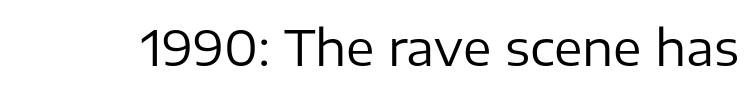
{"serif": "no", "italic": "no", "bold": "no", "weight": "regular", "width": "normal", "stroke_contrast": "low", "x_height": "medium", "monospaced": "no", "underline": "no", "letter_spacing": "normal", "letter_spacing_em": 0.0, "glyph_px": 48}
